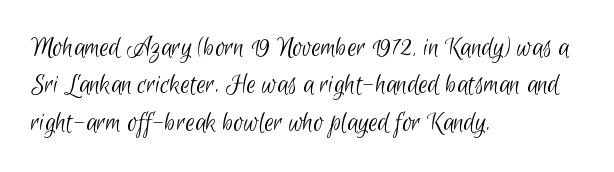
Q: Is the text bold? A: No.
Q: Is the typeface a serif or a sans-serif typeface? A: Sans-serif.
Q: Is the text underlined? A: No.
Q: How is the paragraph aligned? A: Left-aligned.
Q: Is the spacing between letters normal or unusually wide? A: Normal.
Q: Is the spacing between lines tight, normal or loose? A: Normal.
Q: Width (condensed, normal, or wide)? A: Condensed.
Q: Stroke contrast? A: Low.
Q: x-height? A: Small.
Q: Monospaced? A: No.
